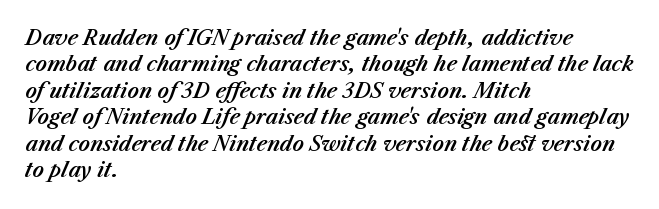
Q: Is the text italic (slanted)? A: Yes, it leans right by about 23 degrees.
Q: Is the text underlined? A: No.
Q: How is the paragraph aligned? A: Left-aligned.
Q: Is the spacing between letters normal or unusually wide? A: Normal.
Q: Is the spacing between lines tight, normal or loose? A: Normal.
